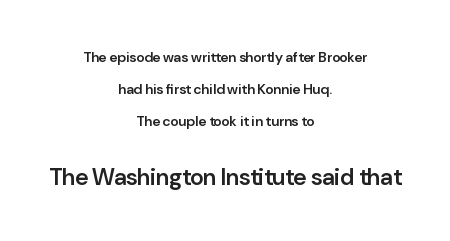
Q: Is the text bold? A: Semi-bold.
Q: Is the text italic (slanted)? A: No, it is upright.
Q: Is the text underlined? A: No.
Q: How is the paragraph aligned? A: Centered.
Q: Is the spacing between letters normal or unusually wide? A: Normal.
Q: Is the spacing between lines tight, normal or loose? A: Loose.
Q: Which block of text is set in a larger size, the first (top) or the second (bottom)? A: The second (bottom) one.
